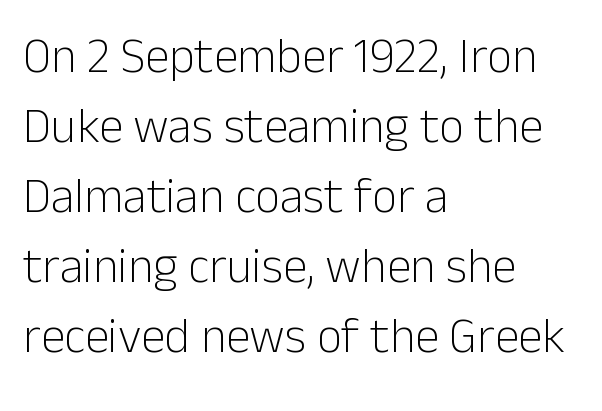
The space between consecutive lines is moderate. Default kerning and tracking; the words read as compact shapes. Is this a fixed-width face? No — the glyphs have proportional, varying widths. The paragraph shown leans on its left margin. The weight tops out at a normal text grade. Words float on clear page, feet unadorned.
